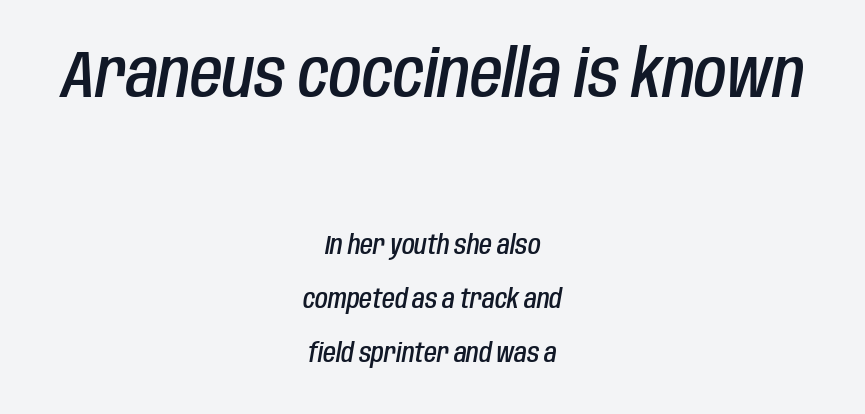
{"italic": "yes", "lean": "right", "slant_degrees": 10, "bold": "semi", "weight": "semibold", "width": "condensed", "stroke_contrast": "low", "x_height": "large", "monospaced": "no", "underline": "no", "align": "center", "line_spacing": "loose", "line_spacing_ratio": 2.07, "letter_spacing": "normal", "letter_spacing_em": 0.0, "larger_block": "first", "size_ratio": 2.54, "glyph_px": 66}
